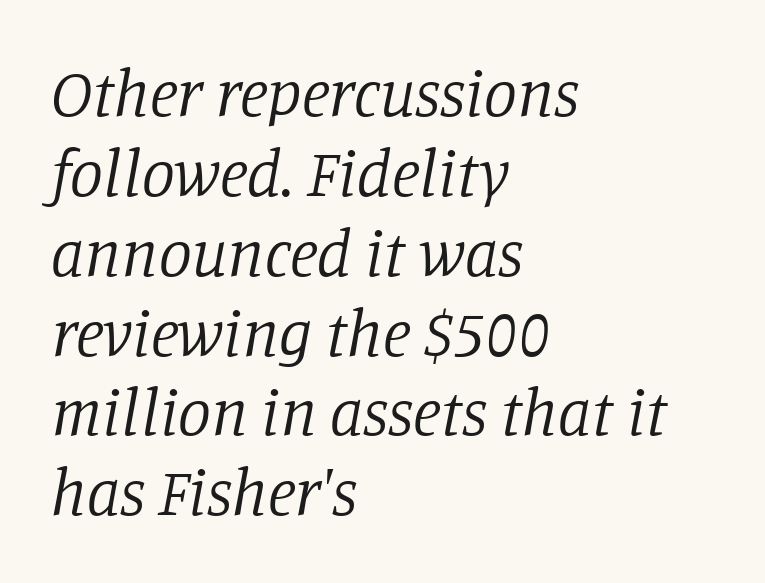
A typesetter would mark this as italic. Unmarked baselines from the first word to the last. Leftover space on each line is placed entirely after the last word. Is this a heavy cut? Hardly; it is regular or lighter. Glyph-to-glyph distance matches everyday printed text. The letters advance in unequal steps, a hallmark of proportional type.
